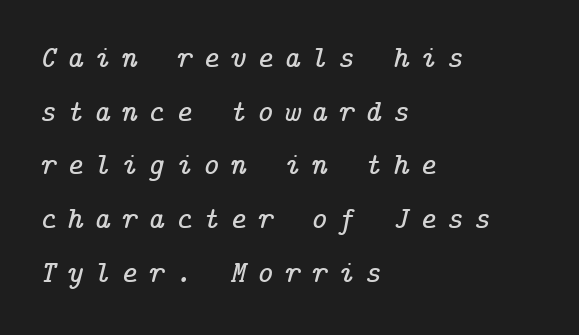
{"serif": "yes", "italic": "yes", "lean": "right", "slant_degrees": 14, "width": "normal", "stroke_contrast": "low", "x_height": "medium", "underline": "no", "align": "left", "line_spacing_ratio": 1.73, "letter_spacing": "wide", "letter_spacing_em": 0.35, "glyph_px": 31}
